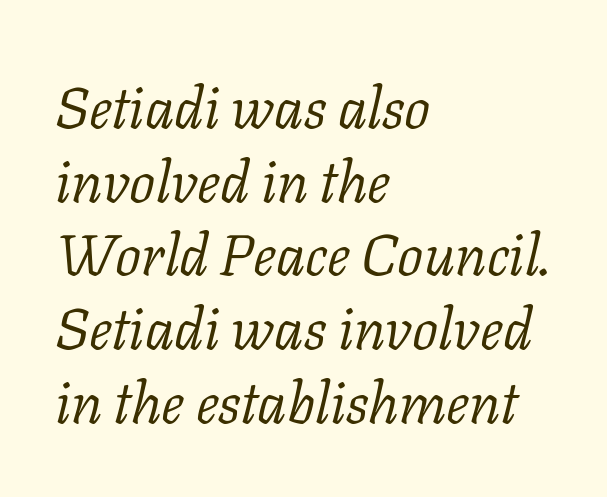
Summary of vertical rhythm: regular, with standard interline spacing. The passage shown is typed in a proportional face where columns would drift. A typesetter would label this face a serif. Reading down the block, your eye returns to a fixed left position each line. Every character sits at an angle, as italics do.
